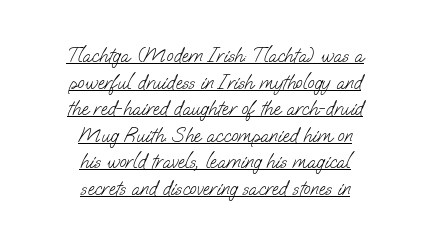
The image shows 20 px text type; set centered, normal line spacing (1.33x), normal letter spacing, underlined.
